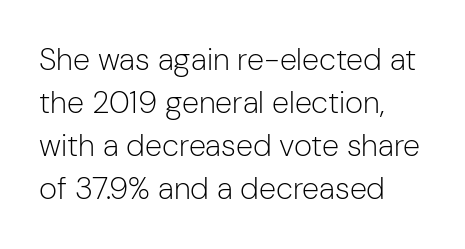
The passage is arranged the way most books set body copy — flush left. The typography opts for an upright posture over an oblique one. The letters look calm and open, with moderate or lighter stems. The specimen omits any rule beneath the text block's lines. These lines are composed in type without serifs. How are the letters spaced? Ordinarily, with no added tracking.
